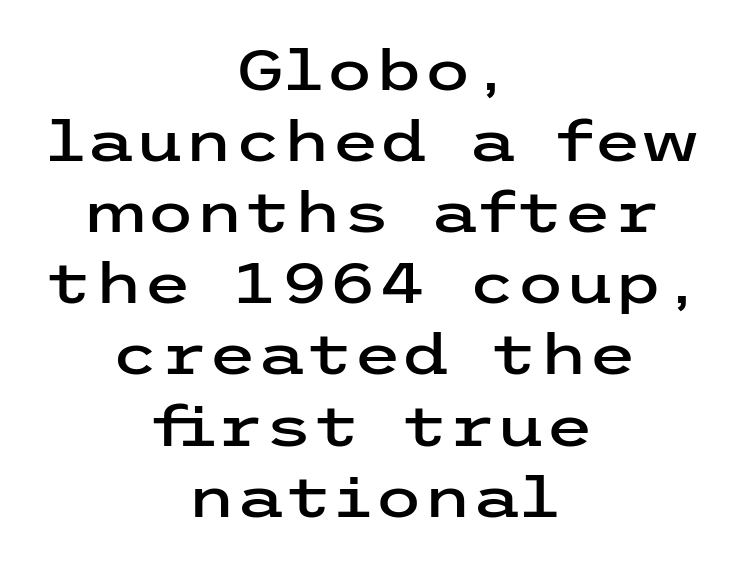
{"serif": "no", "italic": "no", "width": "wide", "stroke_contrast": "low", "x_height": "medium", "underline": "no", "align": "center", "line_spacing": "normal", "line_spacing_ratio": 1.27, "letter_spacing": "normal", "letter_spacing_em": 0.0, "glyph_px": 56}
